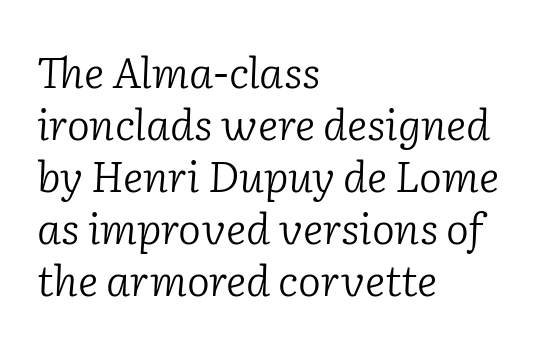
Character widths vary here, with narrow letters taking less room than wide ones. No letter is thick-stroked: the sample isn't bold. A serif font was chosen for this passage. Each word holds together tightly as a unit, with standard inter-letter gaps. Any mark beneath the type? The region is blank.
